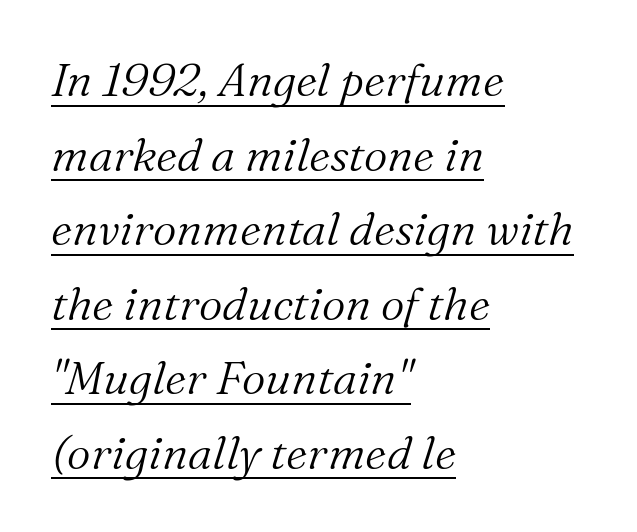
{"serif": "yes", "italic": "yes", "lean": "right", "slant_degrees": 16, "bold": "no", "weight": "light", "width": "normal", "stroke_contrast": "medium", "x_height": "medium", "monospaced": "no", "underline": "yes", "align": "left", "line_spacing": "normal", "line_spacing_ratio": 1.62, "letter_spacing": "normal", "letter_spacing_em": 0.0, "glyph_px": 46}
